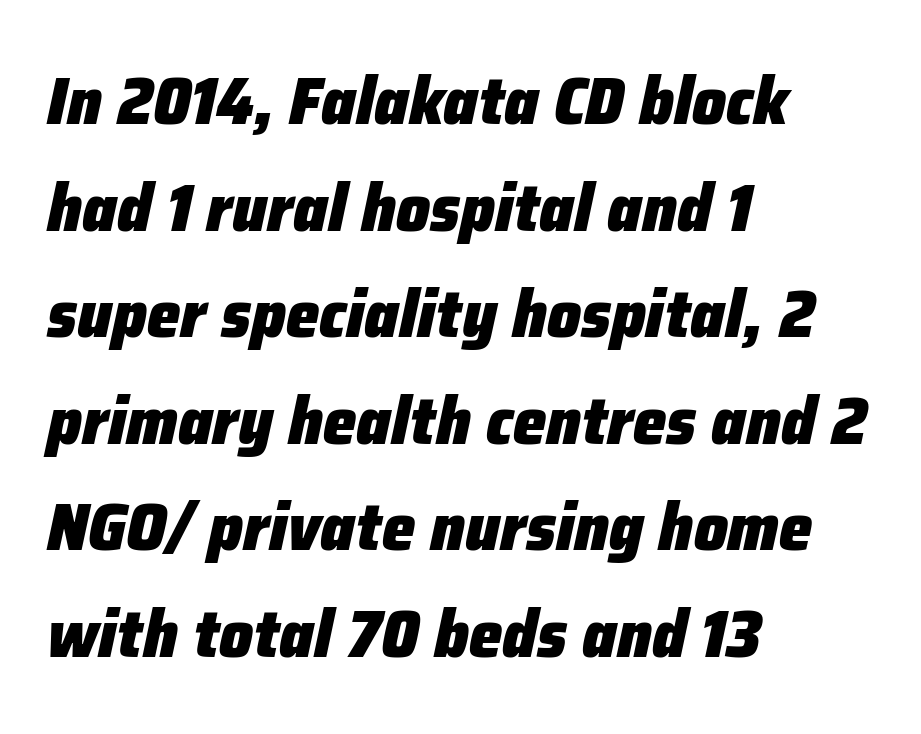
Q: Is the text bold? A: Yes.
Q: Is the text italic (slanted)? A: Yes, it leans right by about 12 degrees.
Q: Is the text underlined? A: No.
Q: How is the paragraph aligned? A: Left-aligned.
Q: Is the spacing between letters normal or unusually wide? A: Normal.
Q: Is the spacing between lines tight, normal or loose? A: Normal.
Q: Width (condensed, normal, or wide)? A: Normal.
Q: Stroke contrast? A: Low.
Q: x-height? A: Medium.
Q: Monospaced? A: No.
